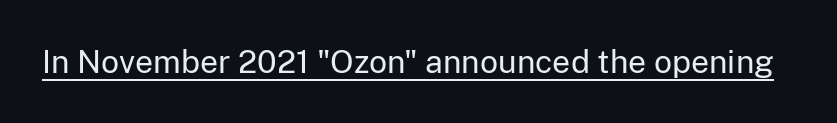
Has an underline been added? It has. I'd call this a sans setting — the letters go barefoot. No italicization has been applied; the sample stays upright. The typesetting does not lean heavy: it is not bold. You could call the tracking neutral — neither tight nor loose.
